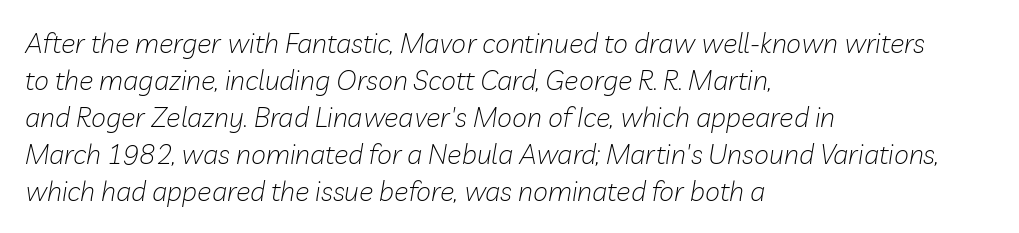
{"italic": "yes", "lean": "right", "slant_degrees": 10, "bold": "no", "underline": "no", "align": "left", "line_spacing": "normal", "line_spacing_ratio": 1.37, "letter_spacing": "normal", "letter_spacing_em": 0.0, "glyph_px": 27}
